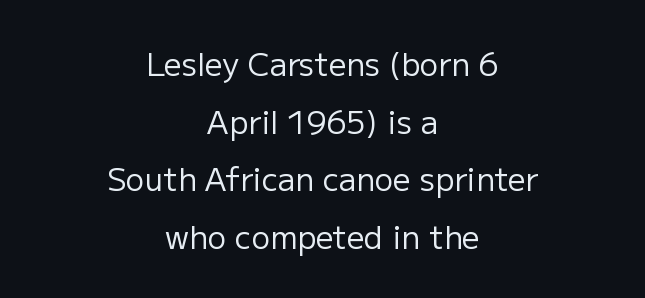
Examine the stroke ends and you'll find no serifs. These glyphs show unthickened strokes, regular width or finer. Lines of text with bare space underneath. No extra tracking has been applied to these lines. Is this a fixed-width face? No — the glyphs have proportional, varying widths.
